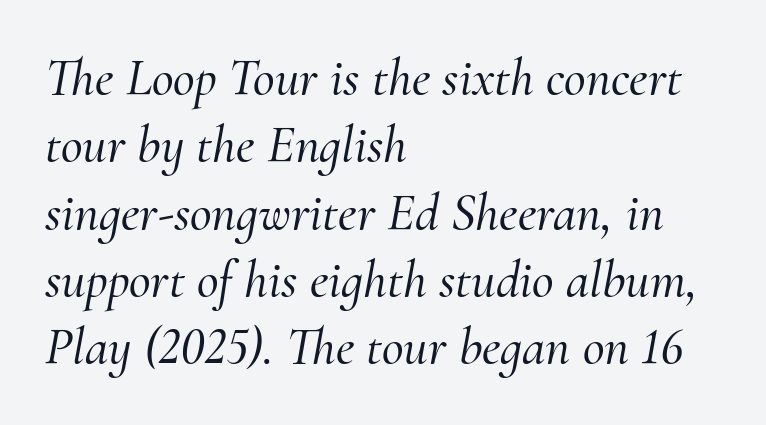
Q: Is the text italic (slanted)? A: Yes, it leans right by about 10 degrees.
Q: Is the typeface a serif or a sans-serif typeface? A: Serif.
Q: Is the text underlined? A: No.
Q: How is the paragraph aligned? A: Left-aligned.
Q: Is the spacing between letters normal or unusually wide? A: Normal.
Q: Is the spacing between lines tight, normal or loose? A: Normal.
Q: Width (condensed, normal, or wide)? A: Normal.
Q: Stroke contrast? A: Medium.
Q: x-height? A: Small.
Q: Monospaced? A: No.
